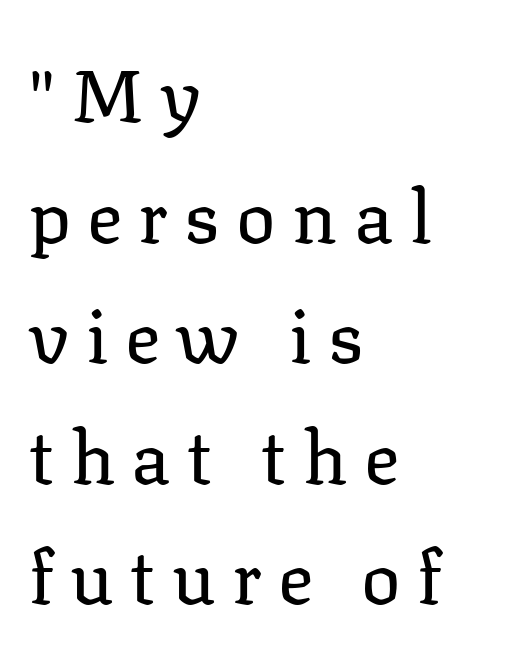
The image shows 74 px regular-weight serif type, upright; set left-aligned, normal line spacing (1.63x), unusually wide letter spacing (+0.22 em), not underlined; low stroke contrast and a medium x-height.
